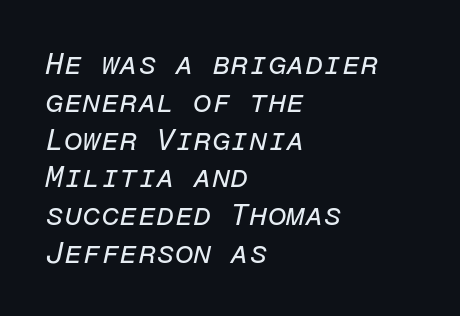
{"italic": "yes", "lean": "right", "slant_degrees": 12, "bold": "no", "weight": "regular", "width": "normal", "stroke_contrast": "low", "x_height": "medium", "monospaced": "yes", "underline": "no", "align": "left", "line_spacing": "normal", "line_spacing_ratio": 1.26, "letter_spacing": "normal", "letter_spacing_em": 0.0, "glyph_px": 30}
